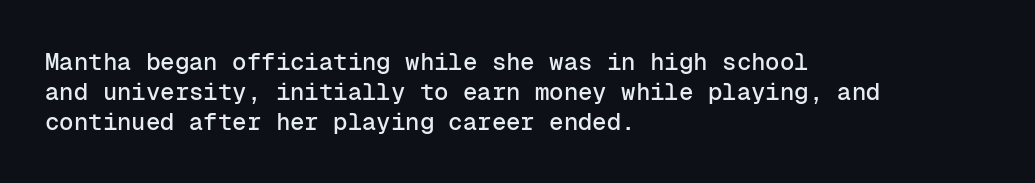
Q: Is the text italic (slanted)? A: No, it is upright.
Q: Is the text underlined? A: No.
Q: How is the paragraph aligned? A: Left-aligned.
Q: Is the spacing between letters normal or unusually wide? A: Normal.
Q: Is the spacing between lines tight, normal or loose? A: Normal.
